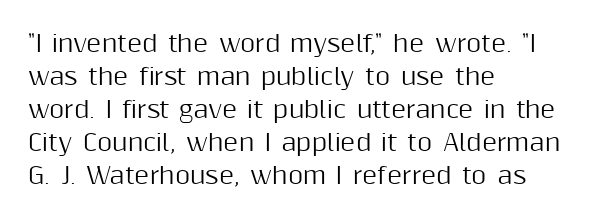
Q: Is the text italic (slanted)? A: No, it is upright.
Q: Is the text underlined? A: No.
Q: How is the paragraph aligned? A: Left-aligned.
Q: Is the spacing between letters normal or unusually wide? A: Normal.
Q: Is the spacing between lines tight, normal or loose? A: Normal.
